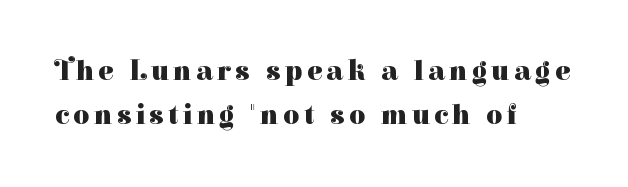
The font family rendered here belongs to the serif group. The string is rendered with underlining switched off. The block of text has a typical density, with ordinary space between rows. Weight check: bold — yes, fully. These lines are rendered in a variable-pitch font.
